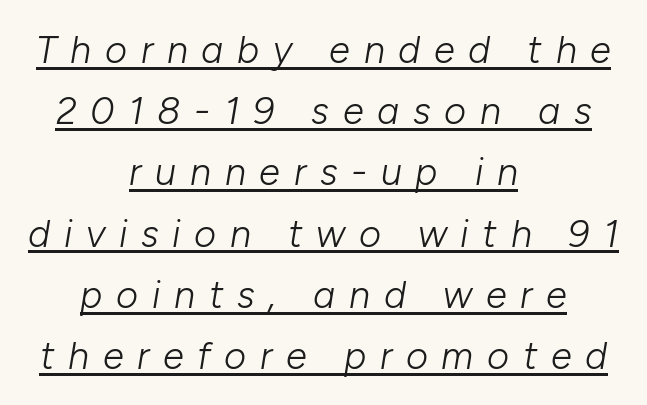
{"italic": "yes", "lean": "right", "slant_degrees": 10, "bold": "no", "weight": "light", "width": "normal", "stroke_contrast": "low", "x_height": "medium", "monospaced": "no", "underline": "yes", "align": "center", "line_spacing": "normal", "line_spacing_ratio": 1.61, "letter_spacing": "wide", "letter_spacing_em": 0.36, "glyph_px": 38}
